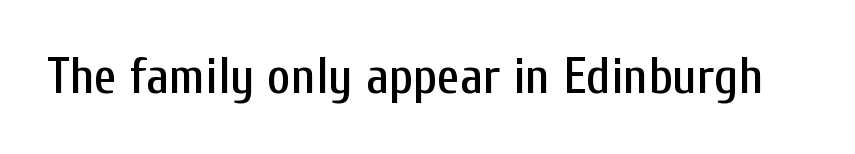
Q: Is the text italic (slanted)? A: No, it is upright.
Q: Is the typeface a serif or a sans-serif typeface? A: Sans-serif.
Q: Is the text underlined? A: No.
Q: Is the spacing between letters normal or unusually wide? A: Normal.
Q: Width (condensed, normal, or wide)? A: Condensed.
Q: Stroke contrast? A: Low.
Q: x-height? A: Medium.
Q: Monospaced? A: No.
